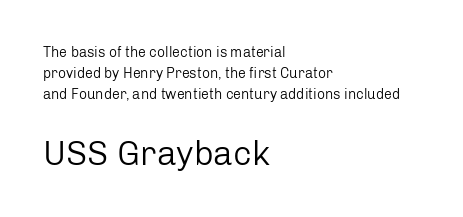
The image shows 34 px regular-weight sans-serif type, upright; set left-aligned, normal line spacing (1.49x), normal letter spacing, not underlined; the second (bottom) block is 2.43x larger; low stroke contrast and a medium x-height.
